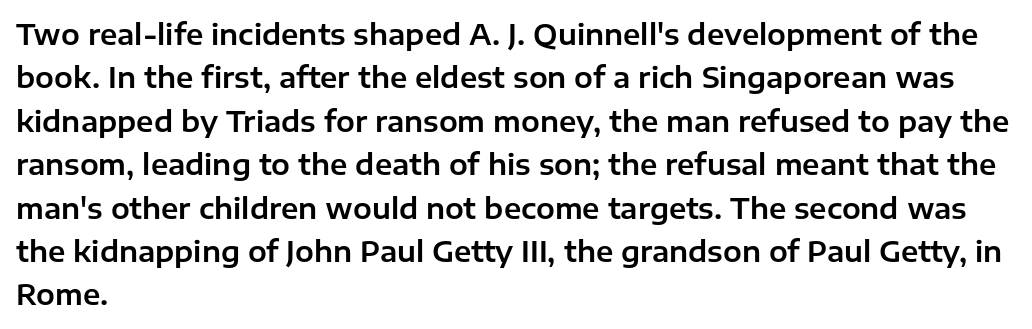
{"serif": "no", "italic": "no", "width": "normal", "stroke_contrast": "low", "x_height": "medium", "monospaced": "no", "underline": "no", "align": "left", "line_spacing": "normal", "line_spacing_ratio": 1.55, "letter_spacing": "normal", "letter_spacing_em": 0.0, "glyph_px": 28}
